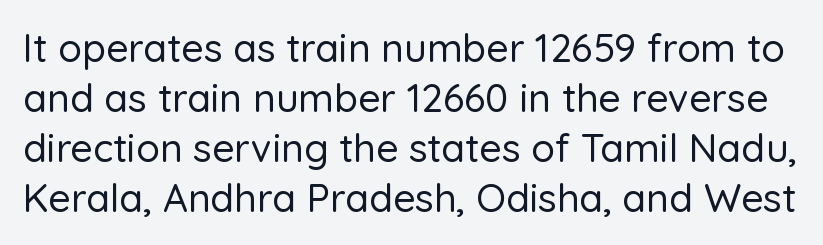
{"serif": "no", "italic": "no", "width": "normal", "stroke_contrast": "low", "x_height": "medium", "monospaced": "no", "underline": "no", "line_spacing": "normal", "line_spacing_ratio": 1.28, "letter_spacing": "normal", "letter_spacing_em": 0.0, "glyph_px": 39}
